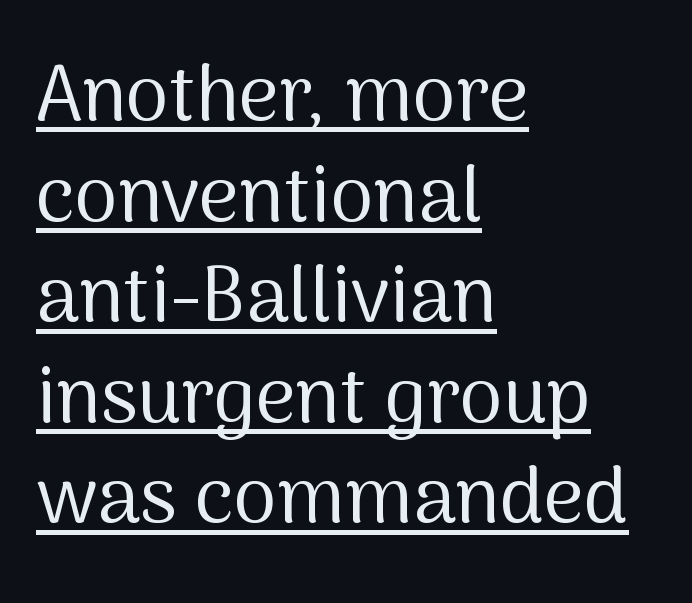
The image shows 78 px regular-weight sans-serif type, upright; set left-aligned, normal line spacing (1.29x), normal letter spacing, underlined; medium stroke contrast and a medium x-height.
